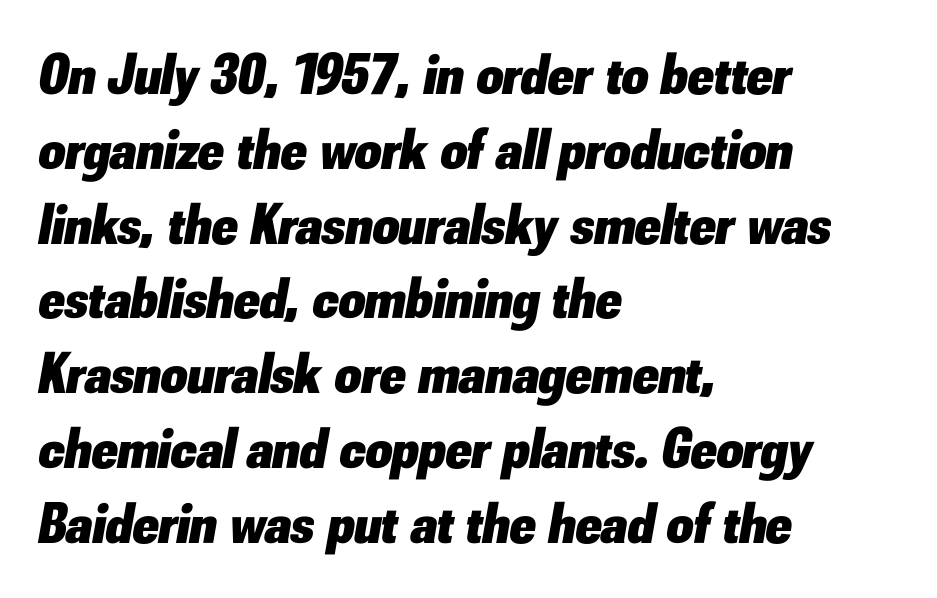
{"italic": "yes", "lean": "right", "slant_degrees": 10, "bold": "yes", "weight": "heavy", "width": "normal", "stroke_contrast": "low", "x_height": "small", "monospaced": "no", "underline": "no", "align": "left", "line_spacing": "normal", "line_spacing_ratio": 1.29, "letter_spacing": "normal", "letter_spacing_em": 0.0, "glyph_px": 58}
